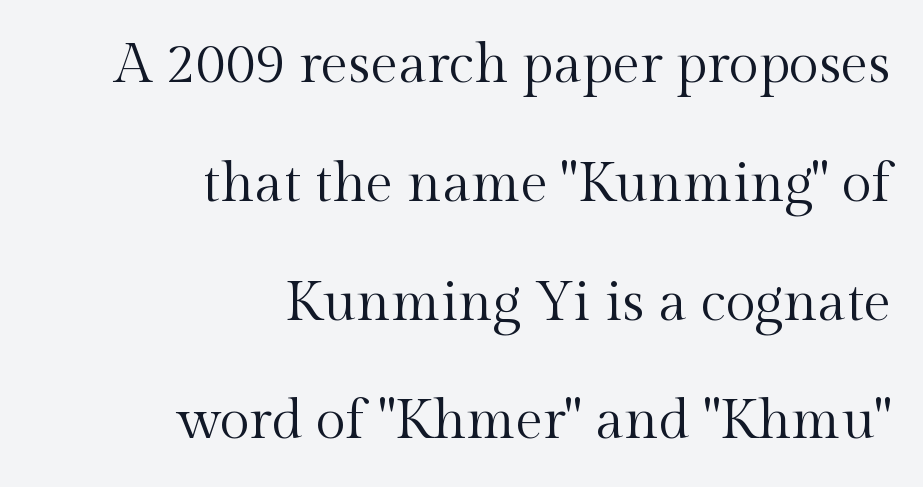
{"serif": "yes", "italic": "no", "bold": "no", "weight": "regular", "width": "normal", "x_height": "medium", "monospaced": "no", "underline": "no", "align": "right", "line_spacing": "loose", "line_spacing_ratio": 2.16, "letter_spacing": "normal", "letter_spacing_em": 0.0, "glyph_px": 55}
